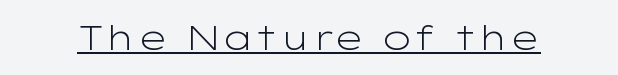
Varying glyph widths throughout — classic text-font behaviour. The string is rendered with underlining switched on. No italicization has been applied; the sample stays upright. Heaviness? Minimal to ordinary, like unemphasized prose. You could call the tracking neutral — neither tight nor loose.
